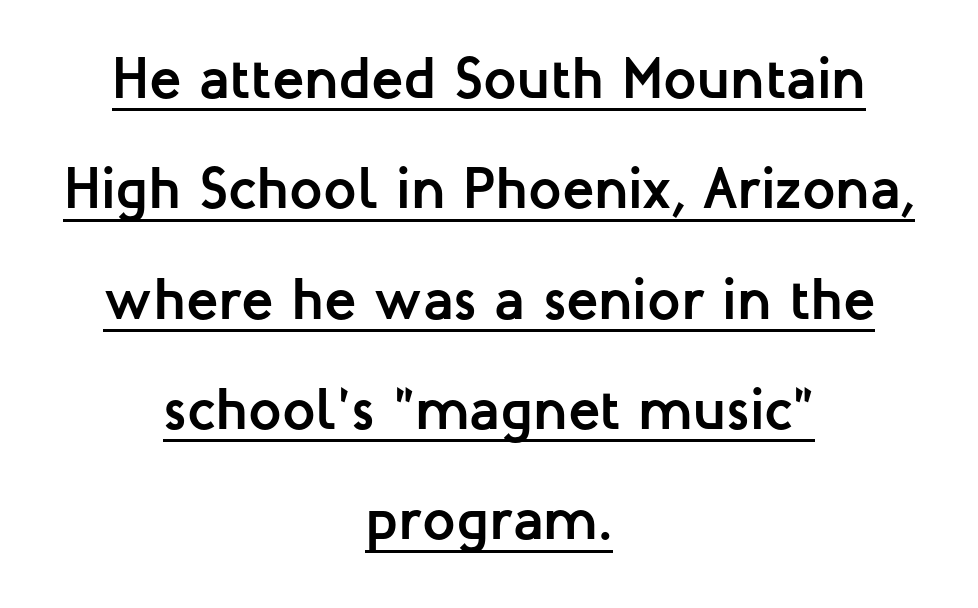
{"serif": "no", "italic": "no", "bold": "yes", "weight": "semibold", "width": "normal", "stroke_contrast": "low", "x_height": "medium", "monospaced": "no", "underline": "yes", "align": "center", "line_spacing_ratio": 1.87, "letter_spacing": "normal", "letter_spacing_em": 0.0, "glyph_px": 59}
